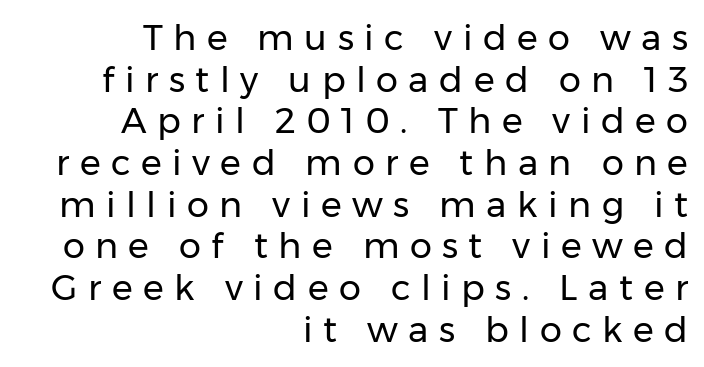
{"serif": "no", "italic": "no", "bold": "no", "weight": "regular", "width": "normal", "stroke_contrast": "low", "x_height": "medium", "monospaced": "no", "underline": "no", "align": "right", "line_spacing_ratio": 1.19, "letter_spacing": "wide", "letter_spacing_em": 0.3, "glyph_px": 35}
